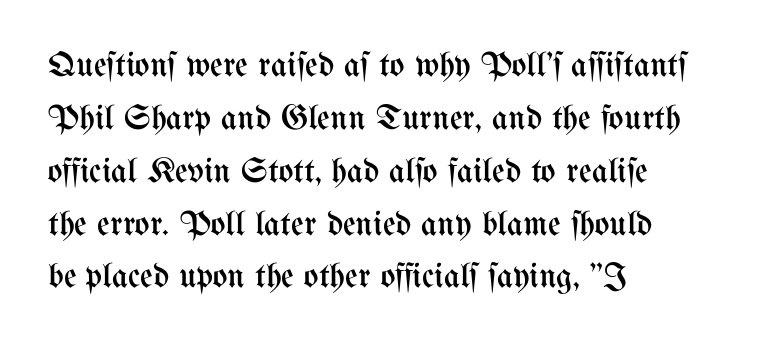
{"italic": "no", "bold": "no", "weight": "regular", "width": "condensed", "stroke_contrast": "medium", "x_height": "medium", "monospaced": "no", "underline": "no", "align": "left", "line_spacing": "normal", "line_spacing_ratio": 1.51, "letter_spacing": "normal", "letter_spacing_em": 0.0, "glyph_px": 35}
